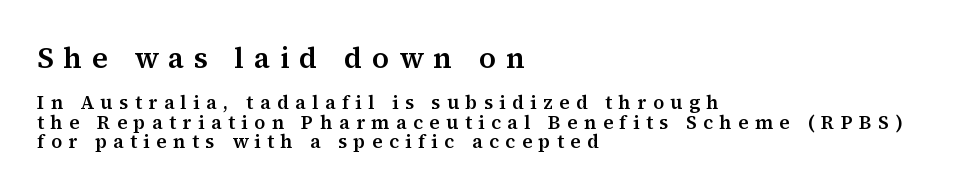
The image shows 29 px serif type, upright; set left-aligned, tight line spacing (1.01x), unusually wide letter spacing (+0.34 em), not underlined; the first (top) block is 1.53x larger; medium stroke contrast and a medium x-height.
